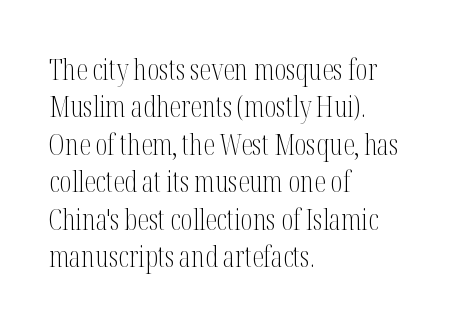
The image shows 29 px light, condensed serif type, upright; set left-aligned, normal line spacing (1.29x), normal letter spacing, not underlined; medium stroke contrast and a medium x-height.
